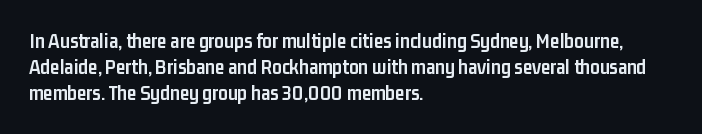
The letters stand upright; this is a roman face. Every row of glyphs begins at an identical x-position on the left. Between one letter and the next there's only the usual sliver of space. Caption: bold face, heavy strokes.
